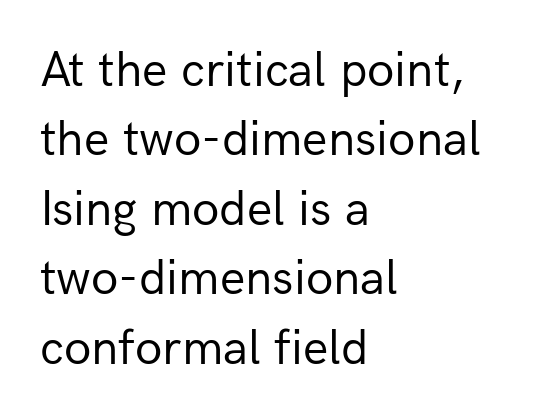
The image shows 50 px regular-weight sans-serif type, upright; set left-aligned, normal line spacing (1.39x), normal letter spacing, not underlined; low stroke contrast and a medium x-height.
